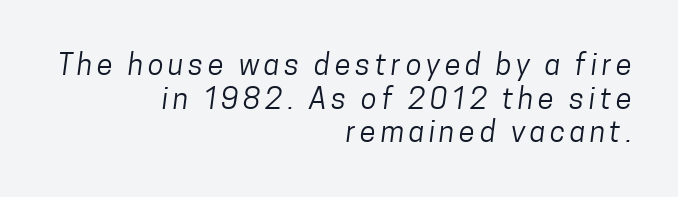
Beneath every word, the page is bare. Reading down the block, your eye finds every line finishing at a fixed right position. Regarding serifs, this sample does without them. The font sits on the lighter half of the weight spectrum, regular included. The passage shown is typed in a proportional face where columns would drift.
